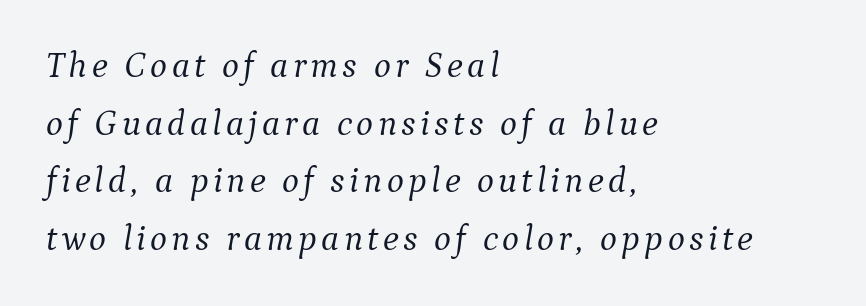
Q: Is the text bold? A: No.
Q: Is the text italic (slanted)? A: Yes, it leans right by about 9 degrees.
Q: Is the typeface a serif or a sans-serif typeface? A: Serif.
Q: Is the text underlined? A: No.
Q: How is the paragraph aligned? A: Left-aligned.
Q: Is the spacing between lines tight, normal or loose? A: Normal.
Q: Width (condensed, normal, or wide)? A: Normal.
Q: Stroke contrast? A: Medium.
Q: x-height? A: Medium.
Q: Monospaced? A: No.
